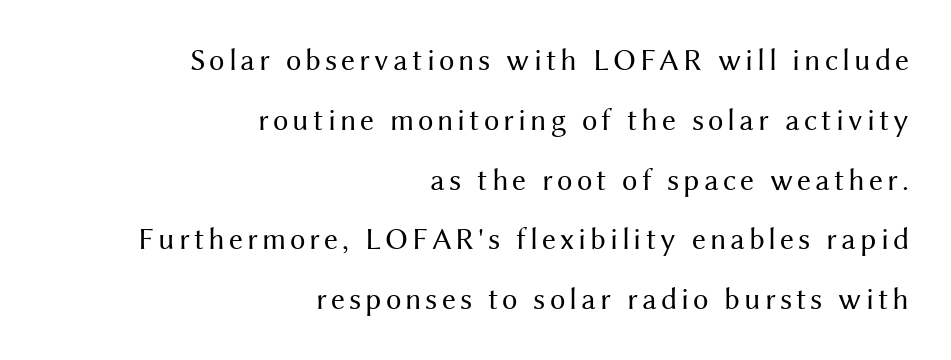
The designer dialed line spacing up above the default. The passage shown is typeset with a sans-serif family. Does the lettering tilt? It doesn't — this is upright. Counters stay open thanks to moderate or lighter strokes.
